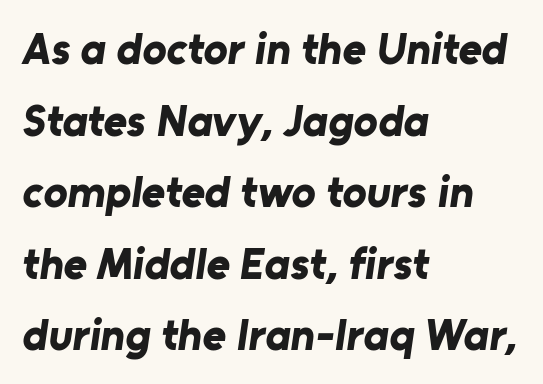
{"serif": "no", "bold": "yes", "weight": "bold", "width": "normal", "stroke_contrast": "low", "x_height": "medium", "monospaced": "no", "underline": "no", "align": "left", "line_spacing": "normal", "line_spacing_ratio": 1.59, "letter_spacing": "normal", "letter_spacing_em": 0.0, "glyph_px": 45}
